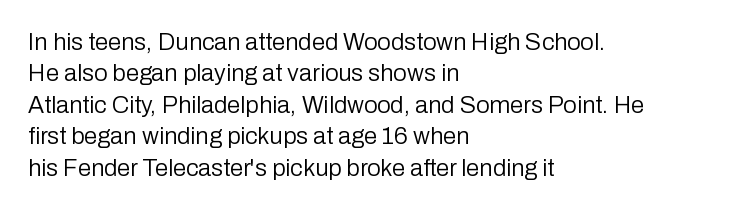
The image shows 24 px text type, upright; set left-aligned, normal line spacing (1.31x), normal letter spacing, not underlined.
